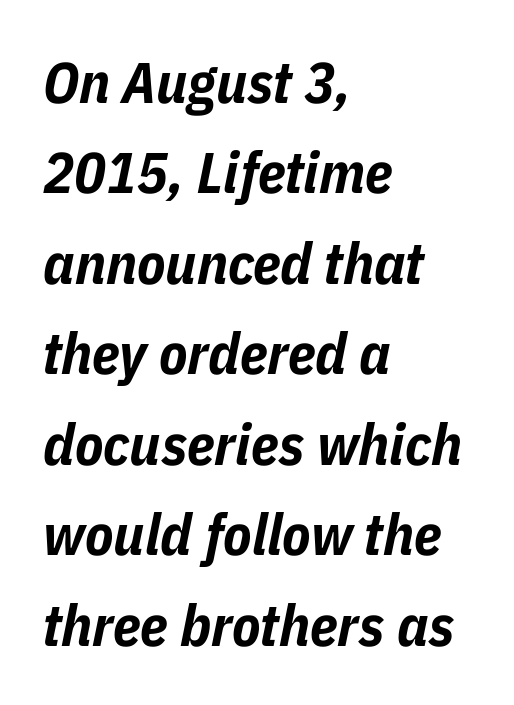
{"italic": "yes", "lean": "right", "slant_degrees": 11, "bold": "yes", "weight": "bold", "width": "condensed", "stroke_contrast": "low", "x_height": "medium", "monospaced": "no", "underline": "no", "align": "left", "line_spacing": "normal", "line_spacing_ratio": 1.56, "letter_spacing": "normal", "letter_spacing_em": 0.0, "glyph_px": 58}
